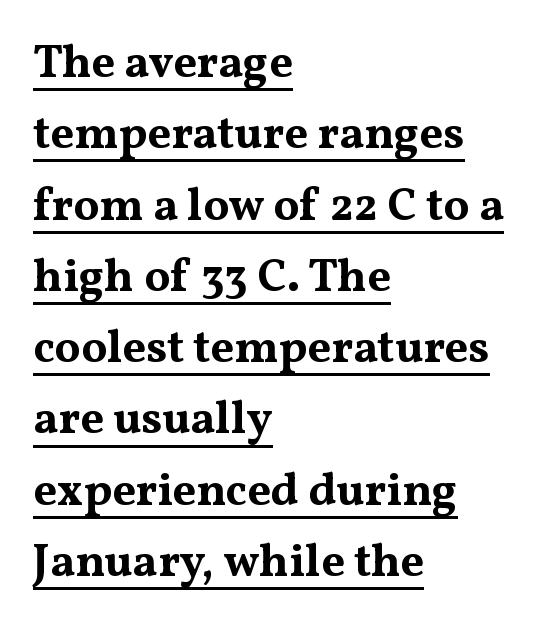
To sum up the face: it has serifs. The rendering uses the underline text-decoration. Reading down the block, your eye returns to a fixed left position each line. Varying glyph widths throughout — classic text-font behaviour.
